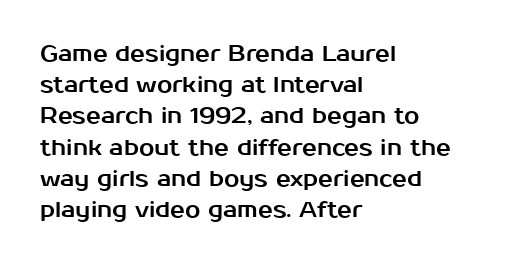
Q: Is the text italic (slanted)? A: No, it is upright.
Q: Is the text underlined? A: No.
Q: How is the paragraph aligned? A: Left-aligned.
Q: Is the spacing between letters normal or unusually wide? A: Normal.
Q: Is the spacing between lines tight, normal or loose? A: Normal.
